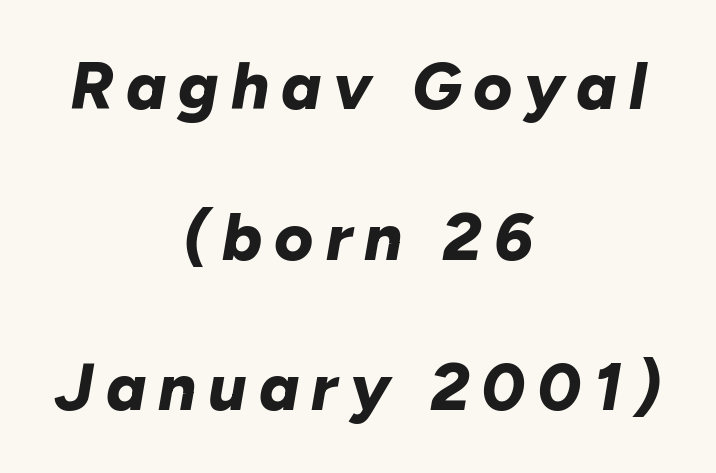
{"italic": "yes", "lean": "right", "slant_degrees": 10, "bold": "yes", "weight": "bold", "width": "normal", "stroke_contrast": "low", "x_height": "medium", "monospaced": "no", "underline": "no", "align": "center", "line_spacing": "loose", "line_spacing_ratio": 2.25, "glyph_px": 67}
